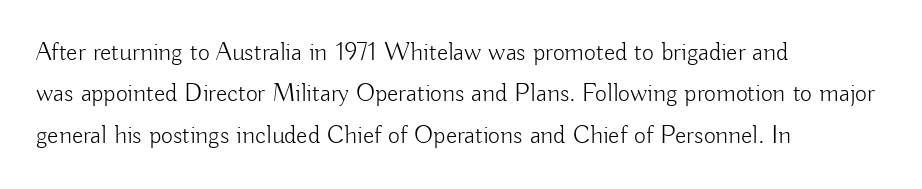
Each stroke keeps to a modest, everyday thickness or less. Whoever set this chose a conventional vertical rhythm. Caption: multi-line text, flush left, ragged right. Underlining? Definitely not there.
